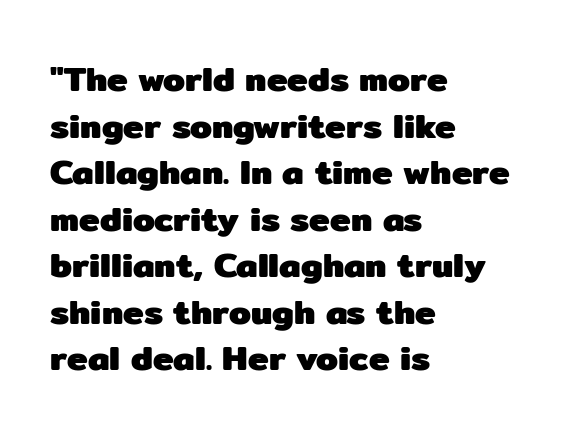
Q: Is the text bold? A: Yes.
Q: Is the text italic (slanted)? A: No, it is upright.
Q: Is the typeface a serif or a sans-serif typeface? A: Sans-serif.
Q: Is the text underlined? A: No.
Q: How is the paragraph aligned? A: Left-aligned.
Q: Is the spacing between letters normal or unusually wide? A: Normal.
Q: Is the spacing between lines tight, normal or loose? A: Normal.
Q: Width (condensed, normal, or wide)? A: Normal.
Q: Stroke contrast? A: Low.
Q: x-height? A: Medium.
Q: Monospaced? A: No.
